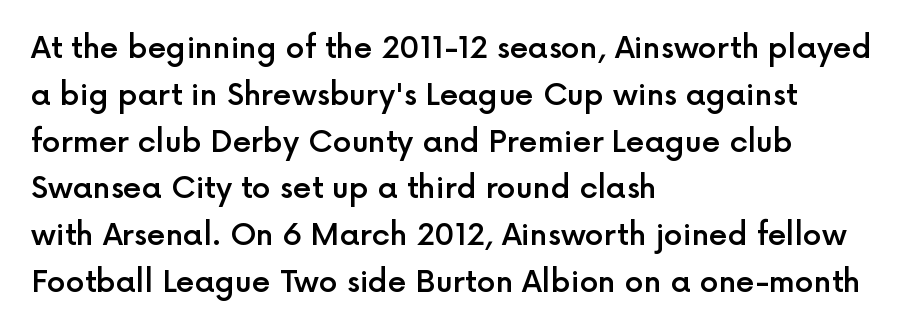
Q: Is the text bold? A: Semi-bold.
Q: Is the text italic (slanted)? A: No, it is upright.
Q: Is the typeface a serif or a sans-serif typeface? A: Sans-serif.
Q: Is the text underlined? A: No.
Q: How is the paragraph aligned? A: Left-aligned.
Q: Is the spacing between letters normal or unusually wide? A: Normal.
Q: Is the spacing between lines tight, normal or loose? A: Normal.
Q: Width (condensed, normal, or wide)? A: Normal.
Q: x-height? A: Medium.
Q: Monospaced? A: No.
